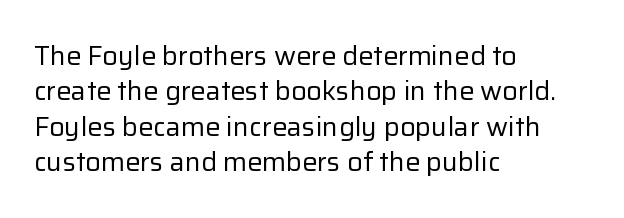
{"italic": "no", "bold": "no", "underline": "no", "align": "left", "line_spacing": "normal", "line_spacing_ratio": 1.31, "letter_spacing": "normal", "letter_spacing_em": 0.0, "glyph_px": 27}
